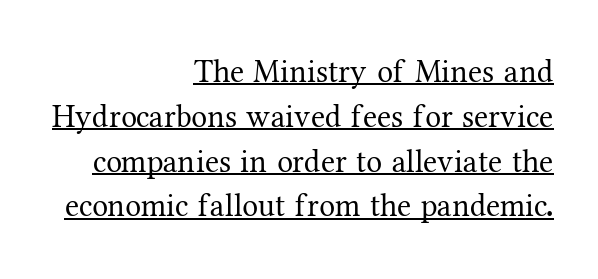
{"serif": "yes", "italic": "no", "bold": "no", "weight": "regular", "width": "normal", "stroke_contrast": "medium", "x_height": "medium", "monospaced": "no", "underline": "yes", "align": "right", "line_spacing": "normal", "line_spacing_ratio": 1.4, "letter_spacing": "normal", "letter_spacing_em": 0.0, "glyph_px": 32}
